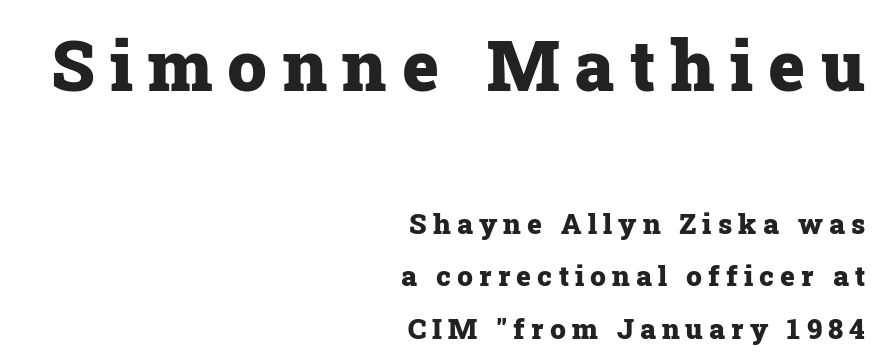
Caption: expanded tracking, letters set apart. Unlike a clean sans, this face finishes its strokes with serifs. Here the designer chose a conventional face with non-uniform glyph widths. If you squint, the top block still reads clearly — it's the larger of the two. The gap between lines stays unmarked.
